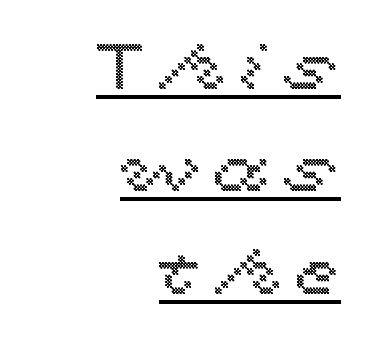
{"width": "wide", "x_height": "medium", "monospaced": "no", "underline": "yes", "align": "right", "line_spacing": "normal", "line_spacing_ratio": 1.6, "letter_spacing": "wide", "letter_spacing_em": 0.2, "glyph_px": 64}
